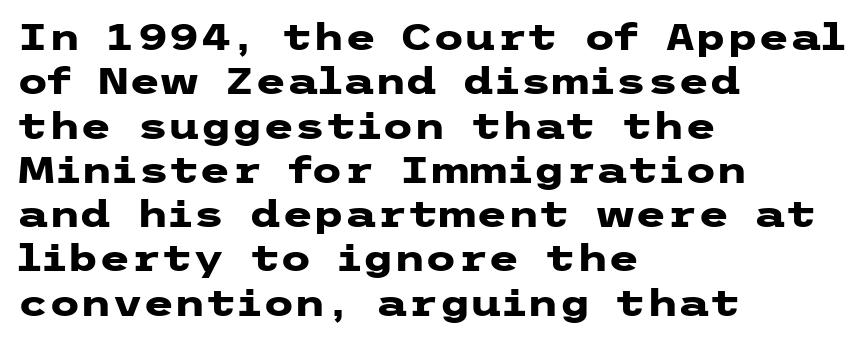
The image shows 36 px heavy, wide sans-serif type, upright; set left-aligned, line spacing 1.23x, normal letter spacing, not underlined; low stroke contrast and a medium x-height.
